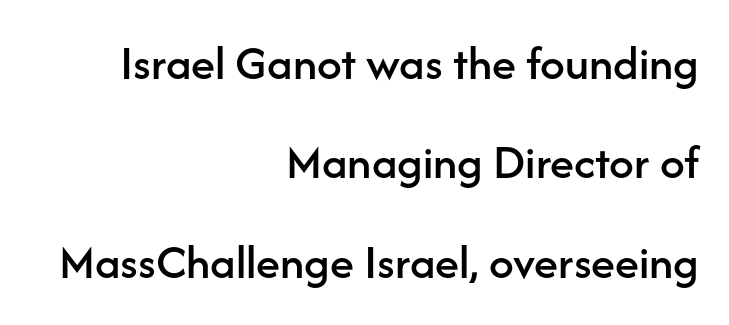
The letters stand straight up with perfectly vertical stems. Casual observation: everything's shoved over to the right. Note: no serifs on the glyphs. Any mark beneath the type? The region is blank.
